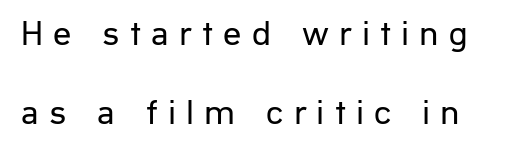
Caption: face not bold, strokes unweighted. Underlining? Definitely not there. Proportional: the letters do not fall into vertical columns. Students, observe: this is what heavily led, spacious text looks like. The glyphs in this specimen are sans serif.
